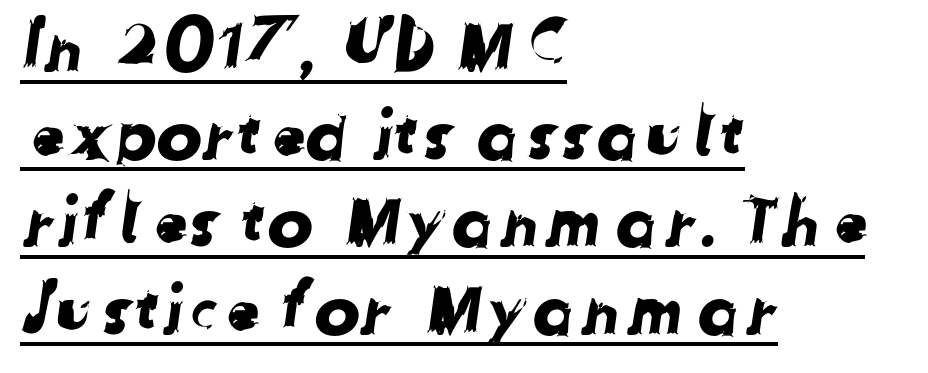
The image shows 69 px sans-serif type; set left-aligned, normal line spacing (1.27x), normal letter spacing, underlined; low stroke contrast and a medium x-height.
